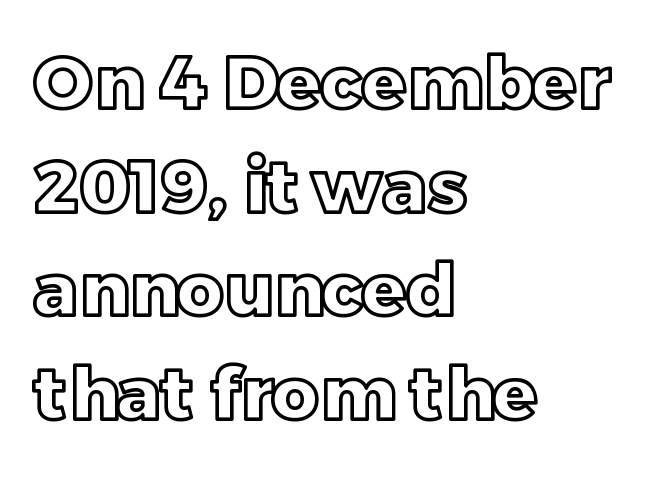
{"italic": "no", "width": "normal", "x_height": "large", "monospaced": "no", "underline": "no", "align": "left", "line_spacing": "normal", "line_spacing_ratio": 1.42, "letter_spacing": "normal", "letter_spacing_em": 0.0, "glyph_px": 73}
